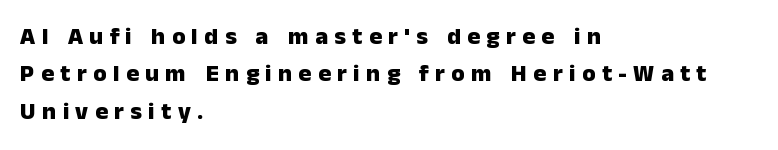
{"italic": "no", "bold": "yes", "underline": "no", "align": "left", "line_spacing": "normal", "line_spacing_ratio": 1.56, "letter_spacing": "wide", "letter_spacing_em": 0.27, "glyph_px": 24}
